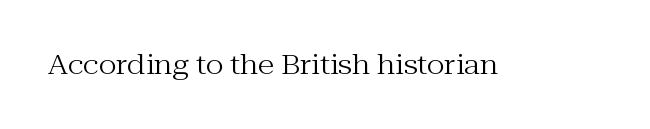
Q: Is the text bold? A: No.
Q: Is the text italic (slanted)? A: No, it is upright.
Q: Is the text underlined? A: No.
Q: Is the spacing between letters normal or unusually wide? A: Normal.
